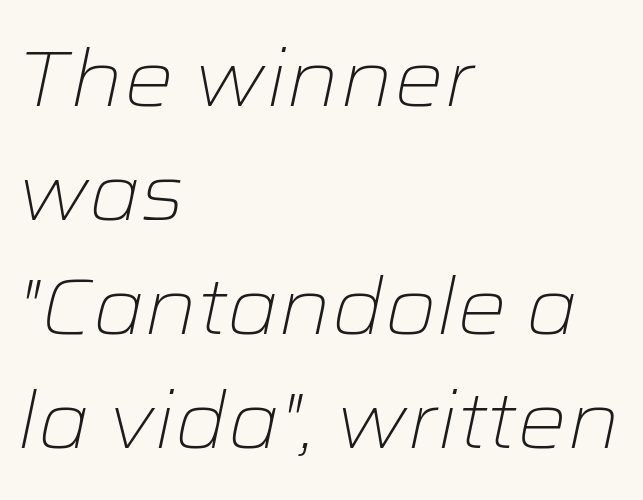
{"italic": "yes", "lean": "right", "slant_degrees": 12, "bold": "no", "weight": "light", "width": "wide", "stroke_contrast": "low", "x_height": "medium", "monospaced": "no", "underline": "no", "align": "left", "line_spacing": "normal", "line_spacing_ratio": 1.46, "letter_spacing": "normal", "letter_spacing_em": 0.0, "glyph_px": 78}
